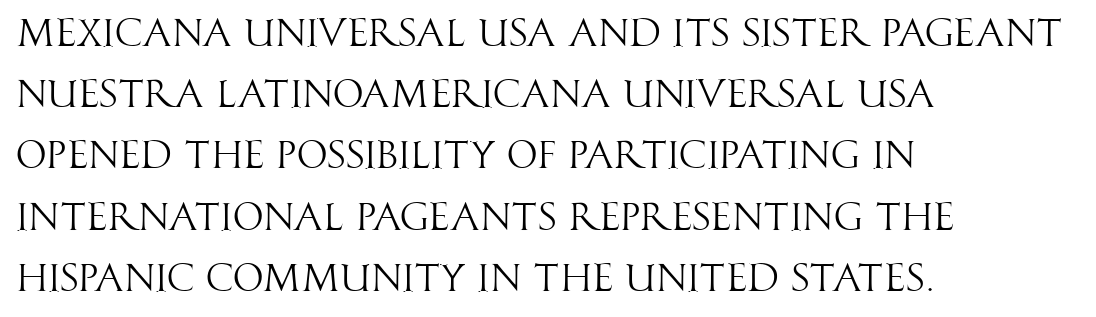
The image shows 39 px light, condensed sans-serif type, upright; set left-aligned, normal line spacing (1.57x), normal letter spacing, not underlined; high stroke contrast and a large x-height.
